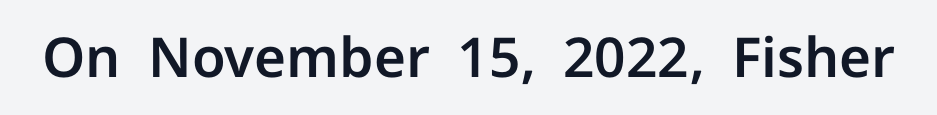
Is this a fixed-width face? No — the glyphs have proportional, varying widths. Font category for this specimen: sans-serif. Descenders are the only things crossing below the line. Ordinary non-slanted type is in use.
